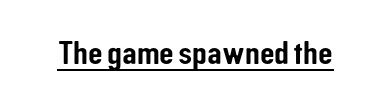
{"serif": "no", "italic": "no", "width": "condensed", "stroke_contrast": "low", "x_height": "medium", "monospaced": "no", "underline": "yes", "letter_spacing": "normal", "letter_spacing_em": 0.0, "glyph_px": 34}
